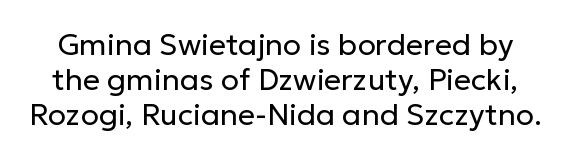
Nope, not italic — everything's standing straight. Only glyphs here, with clear space below each row. The glyphs in this specimen are sans serif. You could call the tracking neutral — neither tight nor loose.
